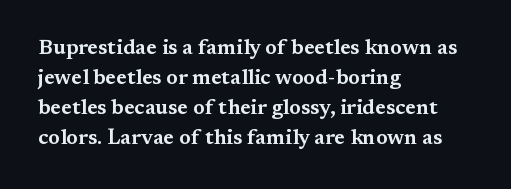
The gaps between neighbouring characters are ordinary and unremarkable. This rendering uses left alignment, leaving the right contour irregular. Horizontal bands of white between lines are of average thickness. The strip under each line holds only bare page. It's the straight-up-and-down kind of type.
